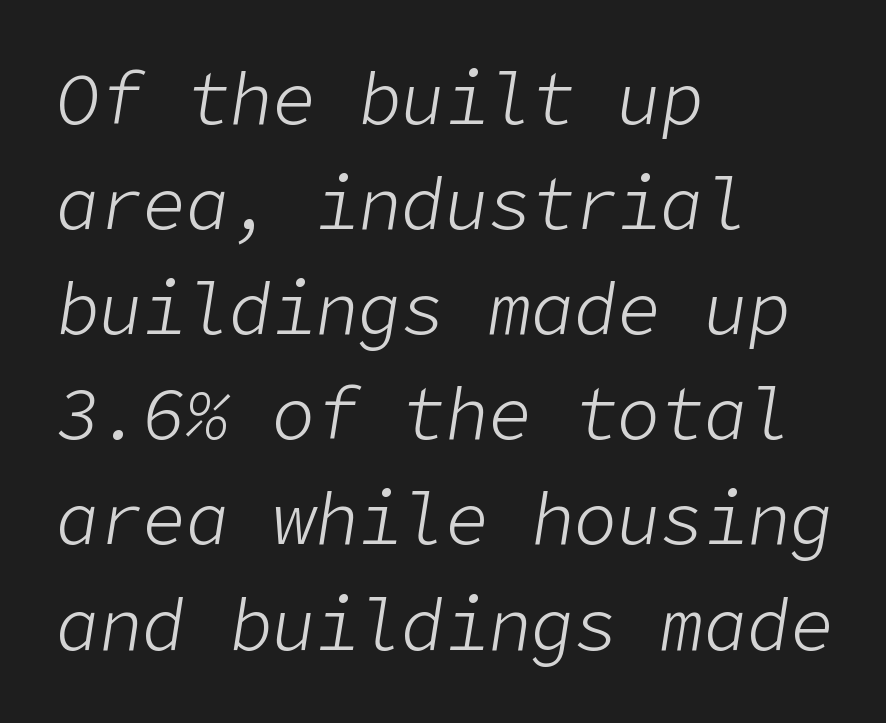
These lines were composed using italics. The zone under the glyphs is completely vacant. How would I describe the line gaps? Plain and ordinary. Typeset ragged right — the left edge is the straight one. The weight would be labelled regular, book, light, or lighter still.
